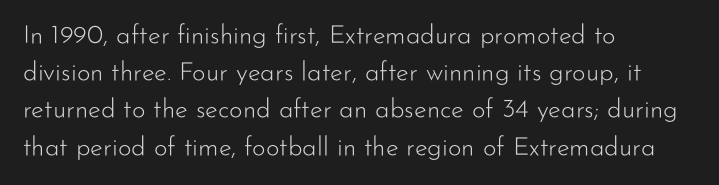
The image shows 26 px text type, upright; set left-aligned, normal line spacing (1.43x), normal letter spacing, not underlined.
